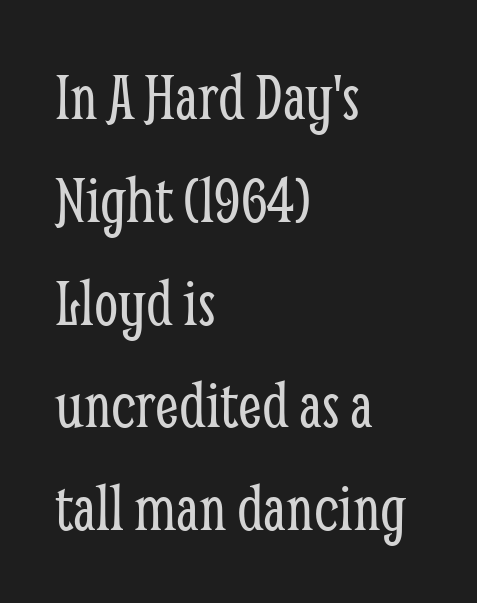
Q: Is the text bold? A: No.
Q: Is the text italic (slanted)? A: No, it is upright.
Q: Is the typeface a serif or a sans-serif typeface? A: Serif.
Q: Is the text underlined? A: No.
Q: How is the paragraph aligned? A: Left-aligned.
Q: Is the spacing between letters normal or unusually wide? A: Normal.
Q: Is the spacing between lines tight, normal or loose? A: Normal.
Q: Width (condensed, normal, or wide)? A: Condensed.
Q: Stroke contrast? A: Low.
Q: x-height? A: Medium.
Q: Monospaced? A: No.
